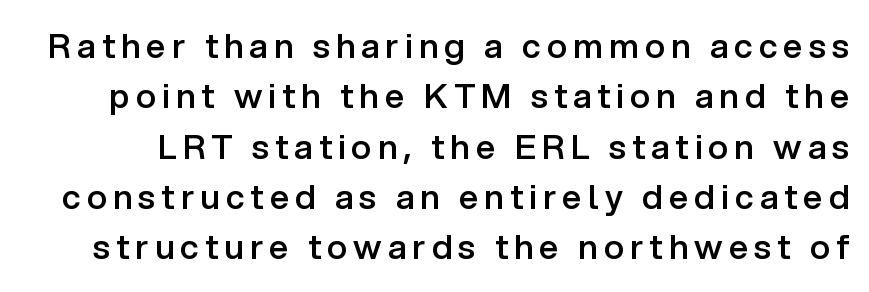
Q: Is the text bold? A: Semi-bold.
Q: Is the text italic (slanted)? A: No, it is upright.
Q: Is the typeface a serif or a sans-serif typeface? A: Sans-serif.
Q: Is the text underlined? A: No.
Q: Is the spacing between lines tight, normal or loose? A: Normal.
Q: Width (condensed, normal, or wide)? A: Normal.
Q: Stroke contrast? A: Low.
Q: x-height? A: Medium.
Q: Monospaced? A: No.
